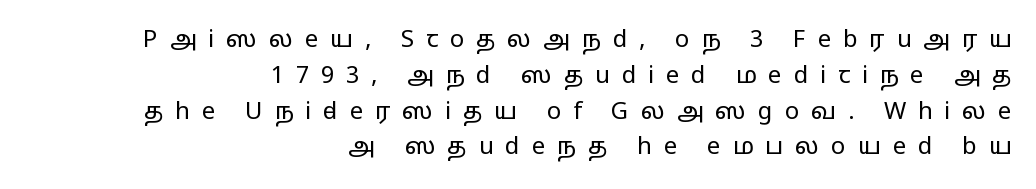
The image shows 24 px text type, upright; set right-aligned, normal line spacing (1.49x), unusually wide letter spacing (+0.49 em), not underlined.
